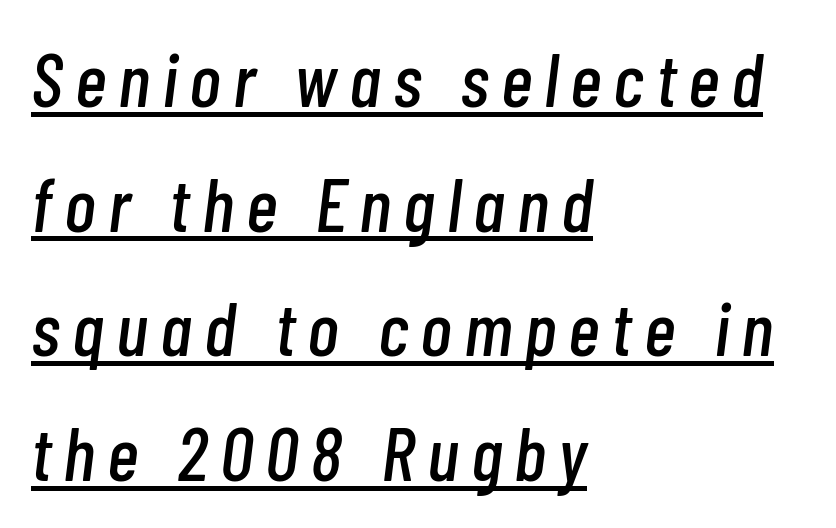
The image shows 76 px condensed type, italic (leaning right); set left-aligned, normal line spacing (1.64x), underlined; low stroke contrast and a medium x-height.
